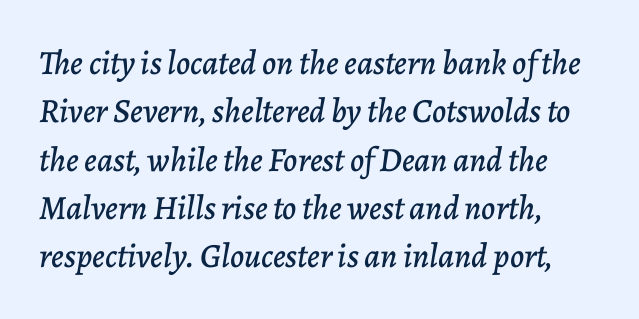
{"italic": "yes", "lean": "right", "slant_degrees": 7, "width": "normal", "stroke_contrast": "low", "x_height": "medium", "monospaced": "no", "underline": "no", "align": "left", "line_spacing": "normal", "line_spacing_ratio": 1.42, "letter_spacing": "normal", "letter_spacing_em": 0.0, "glyph_px": 34}
